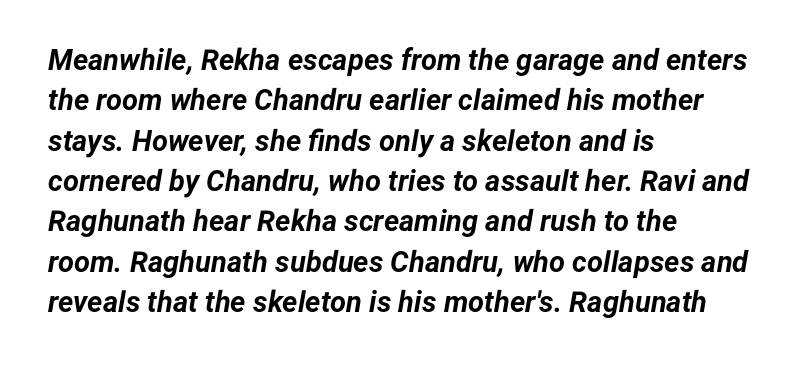
The image shows 29 px bold type, italic (leaning right); set left-aligned, normal line spacing (1.39x), normal letter spacing, not underlined; low stroke contrast and a medium x-height.
